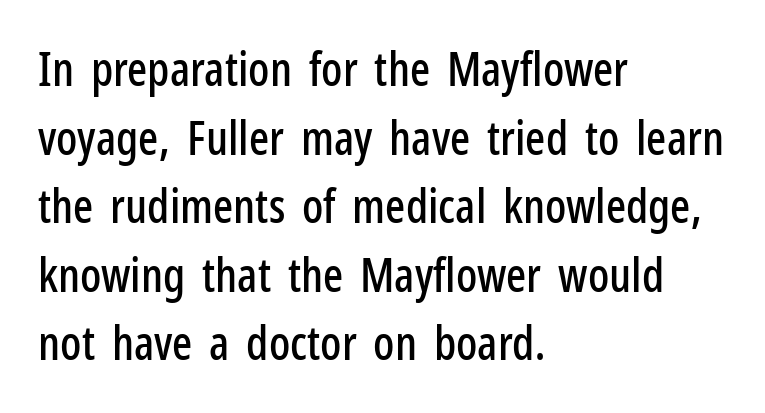
The image shows 47 px condensed sans-serif type, upright; set left-aligned, normal line spacing (1.46x), normal letter spacing, not underlined; low stroke contrast and a medium x-height.
